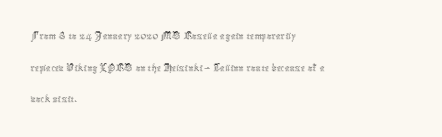
Q: Is the text bold? A: No.
Q: Is the text italic (slanted)? A: No, it is upright.
Q: Is the text underlined? A: No.
Q: How is the paragraph aligned? A: Left-aligned.
Q: Is the spacing between letters normal or unusually wide? A: Normal.
Q: Is the spacing between lines tight, normal or loose? A: Normal.
